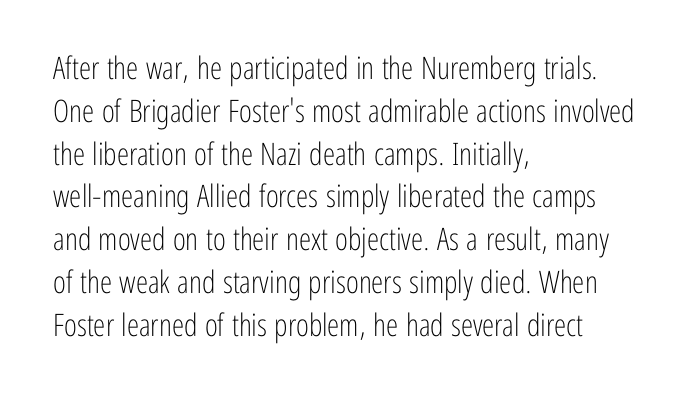
{"serif": "no", "italic": "no", "bold": "no", "weight": "light", "width": "condensed", "stroke_contrast": "low", "x_height": "medium", "monospaced": "no", "underline": "no", "align": "left", "line_spacing": "normal", "line_spacing_ratio": 1.38, "letter_spacing": "normal", "letter_spacing_em": 0.0, "glyph_px": 31}
